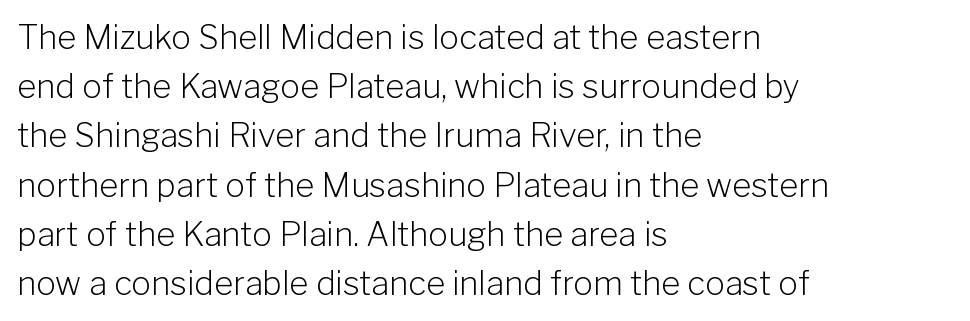
The image shows 33 px light sans-serif type, upright; set left-aligned, normal line spacing (1.49x), normal letter spacing, not underlined; low stroke contrast and a medium x-height.
